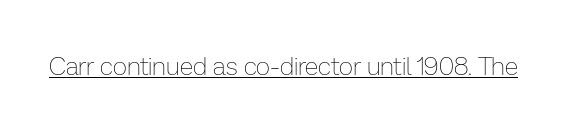
The letterforms sit at book weight or below. Posture: upright roman. Here the glyphs are tracked normally, forming tight word shapes. The words here are underlined.
